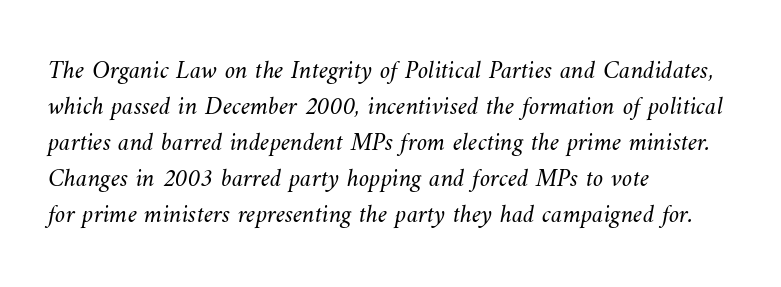
The image shows 26 px text type; set left-aligned, normal line spacing (1.38x), normal letter spacing, not underlined.
